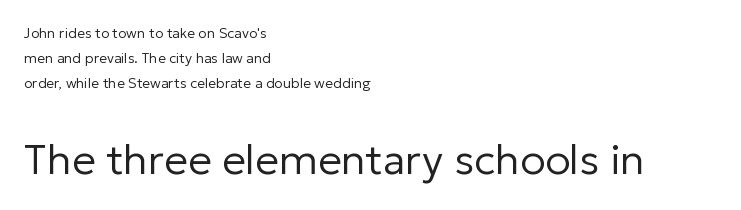
{"serif": "no", "italic": "no", "bold": "no", "weight": "regular", "width": "normal", "stroke_contrast": "low", "x_height": "medium", "monospaced": "no", "underline": "no", "align": "left", "line_spacing_ratio": 1.79, "letter_spacing": "normal", "letter_spacing_em": 0.0, "larger_block": "second", "size_ratio": 3.0, "glyph_px": 42}
